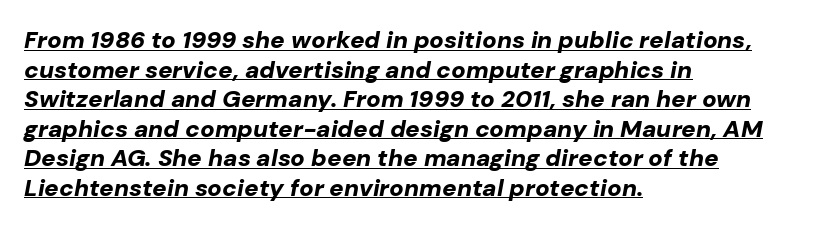
Q: Is the text bold? A: Yes.
Q: Is the text italic (slanted)? A: Yes, it leans right by about 10 degrees.
Q: Is the text underlined? A: Yes.
Q: How is the paragraph aligned? A: Left-aligned.
Q: Is the spacing between letters normal or unusually wide? A: Normal.
